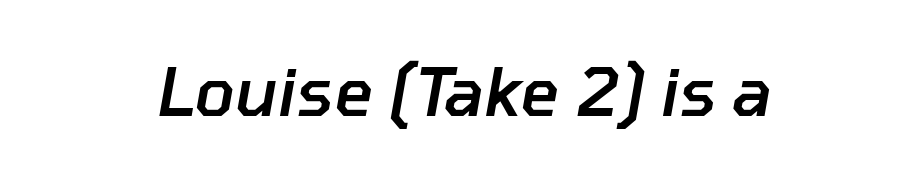
{"italic": "yes", "lean": "right", "slant_degrees": 10, "bold": "semi", "weight": "semibold", "width": "normal", "stroke_contrast": "low", "x_height": "medium", "monospaced": "no", "underline": "no", "align": "center", "letter_spacing": "normal", "letter_spacing_em": 0.0, "glyph_px": 67}
